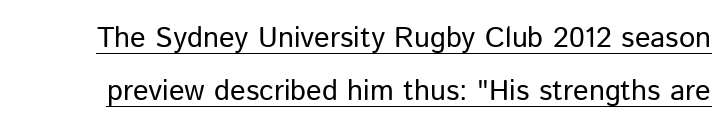
Q: Is the text bold? A: No.
Q: Is the text italic (slanted)? A: No, it is upright.
Q: Is the typeface a serif or a sans-serif typeface? A: Sans-serif.
Q: Is the text underlined? A: Yes.
Q: Is the spacing between letters normal or unusually wide? A: Normal.
Q: Width (condensed, normal, or wide)? A: Normal.
Q: Stroke contrast? A: Low.
Q: x-height? A: Medium.
Q: Monospaced? A: No.
